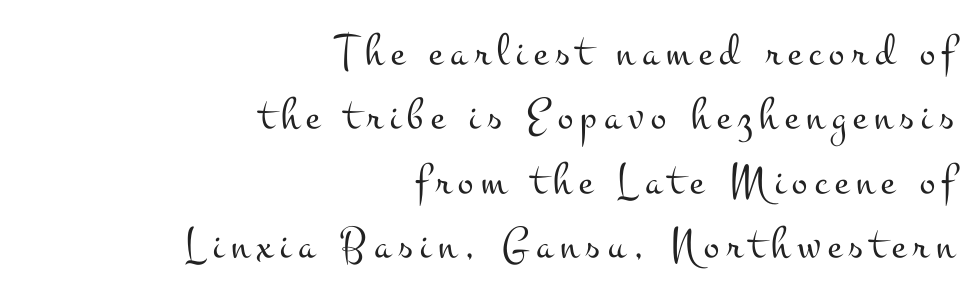
Glance below the letters and you will spot only blank space. Baseline-to-baseline distance is the conventional proportion of letter height. A light-to-regular cut is what we see here. Each letter keeps its own natural width here, so spacing adapts to shape. Is this a sans? No — the strokes have serifs.
